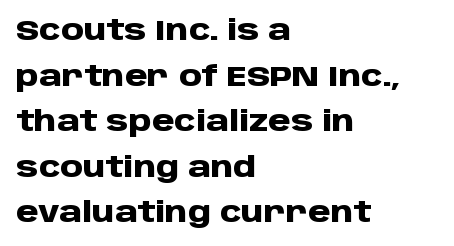
{"serif": "no", "italic": "no", "bold": "yes", "weight": "heavy", "width": "normal", "stroke_contrast": "low", "x_height": "large", "monospaced": "no", "underline": "no", "align": "left", "line_spacing": "normal", "line_spacing_ratio": 1.57, "letter_spacing": "normal", "letter_spacing_em": 0.0, "glyph_px": 29}
